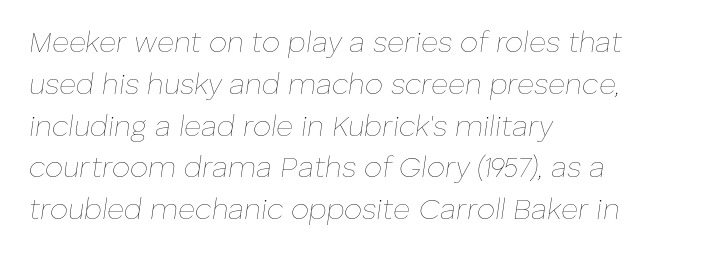
The designer left line spacing at the default. Clear beneath every line of the passage. Stem width sits at or under what a default text font uses. The typesetter chose a ragged-right arrangement here. Inter-character spacing is left at the font's built-in metrics. Every character sits at an angle, as italics do.
